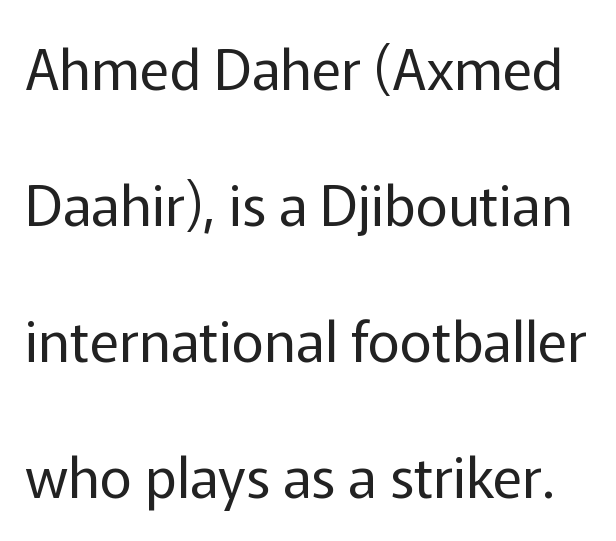
Q: Is the text bold? A: No.
Q: Is the text italic (slanted)? A: No, it is upright.
Q: Is the typeface a serif or a sans-serif typeface? A: Sans-serif.
Q: Is the text underlined? A: No.
Q: Is the spacing between letters normal or unusually wide? A: Normal.
Q: Is the spacing between lines tight, normal or loose? A: Loose.
Q: Width (condensed, normal, or wide)? A: Normal.
Q: Stroke contrast? A: Low.
Q: x-height? A: Medium.
Q: Monospaced? A: No.
